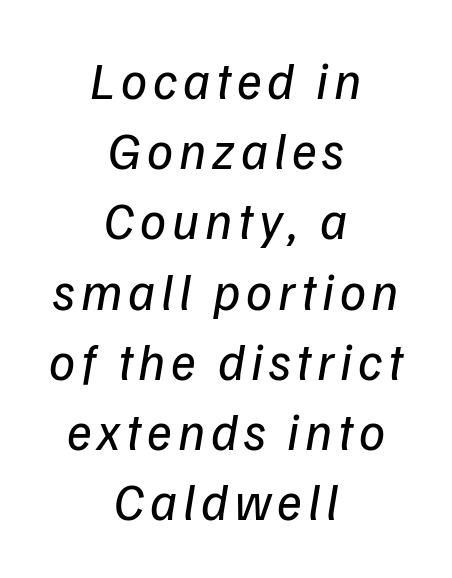
Q: Is the text bold? A: No.
Q: Is the typeface a serif or a sans-serif typeface? A: Sans-serif.
Q: Is the text underlined? A: No.
Q: How is the paragraph aligned? A: Centered.
Q: Is the spacing between lines tight, normal or loose? A: Normal.
Q: Width (condensed, normal, or wide)? A: Normal.
Q: Stroke contrast? A: Low.
Q: x-height? A: Medium.
Q: Monospaced? A: No.
